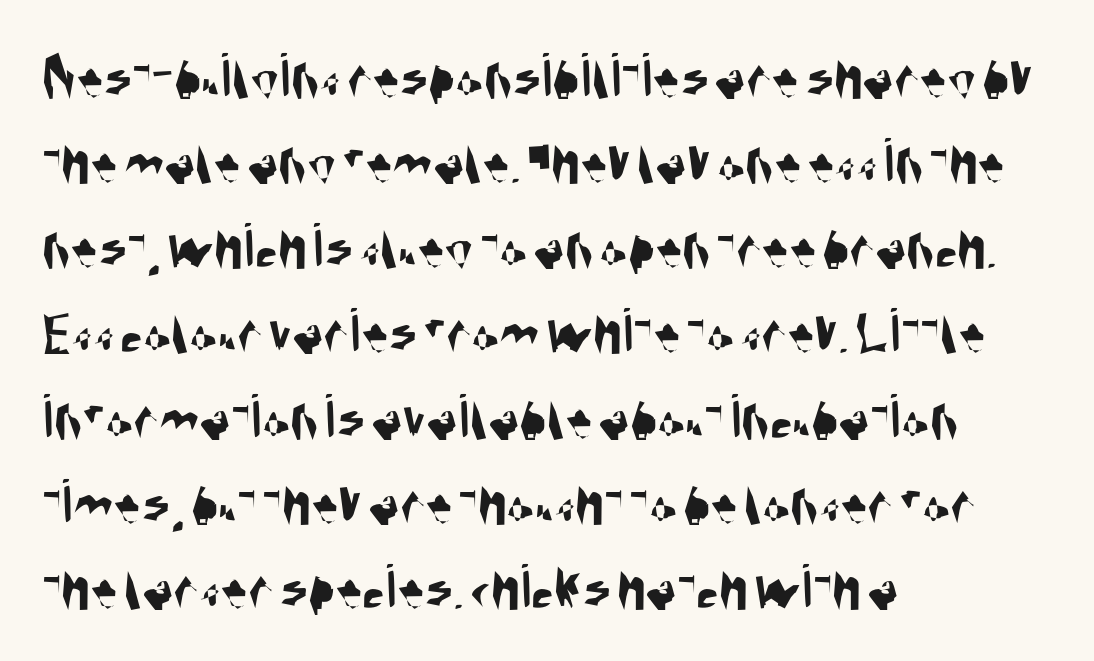
The image shows 65 px condensed sans-serif type; set left-aligned, normal line spacing (1.31x), normal letter spacing, not underlined; medium stroke contrast and a large x-height.
